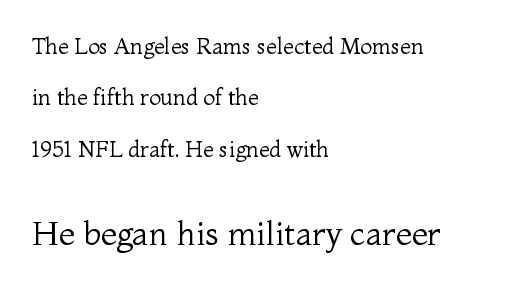
The typography opts for an upright posture over an oblique one. Observe the ordinary spacing: letters are neighbours, not strangers. The lines are quadded left. The words here are not underlined. A great deal of white space separates one row of letters from the next.
